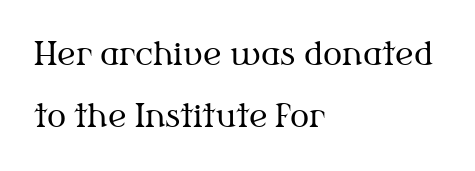
Q: Is the text bold? A: No.
Q: Is the text italic (slanted)? A: No, it is upright.
Q: Is the typeface a serif or a sans-serif typeface? A: Serif.
Q: Is the text underlined? A: No.
Q: How is the paragraph aligned? A: Left-aligned.
Q: Is the spacing between letters normal or unusually wide? A: Normal.
Q: Is the spacing between lines tight, normal or loose? A: Loose.
Q: Width (condensed, normal, or wide)? A: Normal.
Q: Stroke contrast? A: Medium.
Q: x-height? A: Medium.
Q: Monospaced? A: No.
